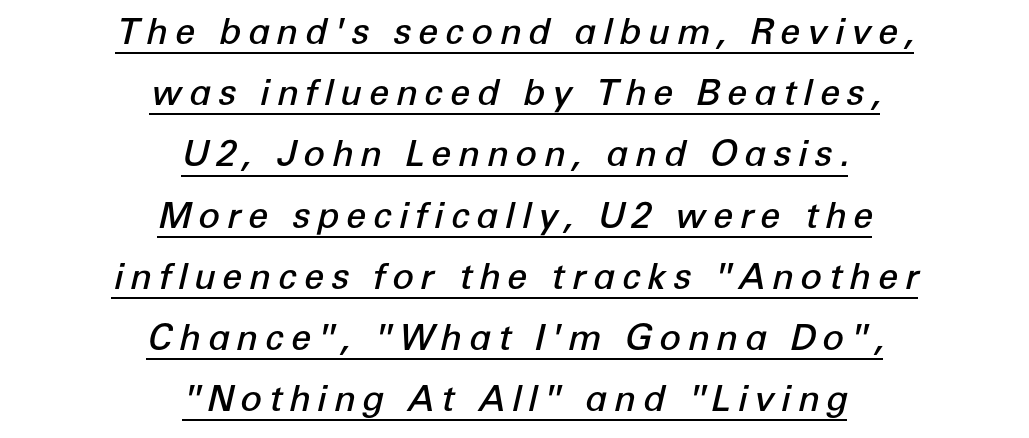
The image shows 36 px semibold type, italic (leaning right); set centered, normal line spacing (1.7x), underlined; low stroke contrast and a medium x-height.
